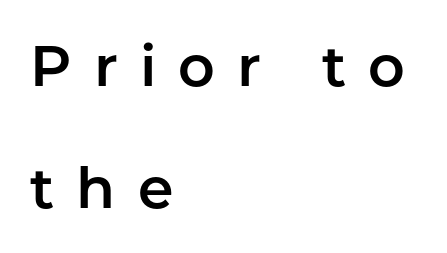
{"serif": "no", "italic": "no", "width": "normal", "stroke_contrast": "low", "x_height": "medium", "monospaced": "no", "underline": "no", "align": "left", "line_spacing": "loose", "line_spacing_ratio": 2.14, "letter_spacing": "wide", "letter_spacing_em": 0.39, "glyph_px": 57}
